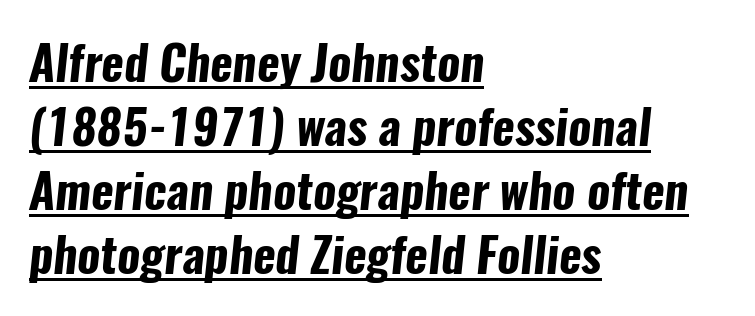
{"serif": "no", "bold": "yes", "weight": "bold", "width": "condensed", "stroke_contrast": "low", "x_height": "medium", "monospaced": "no", "underline": "yes", "align": "left", "line_spacing": "normal", "line_spacing_ratio": 1.33, "letter_spacing": "normal", "letter_spacing_em": 0.0, "glyph_px": 48}
